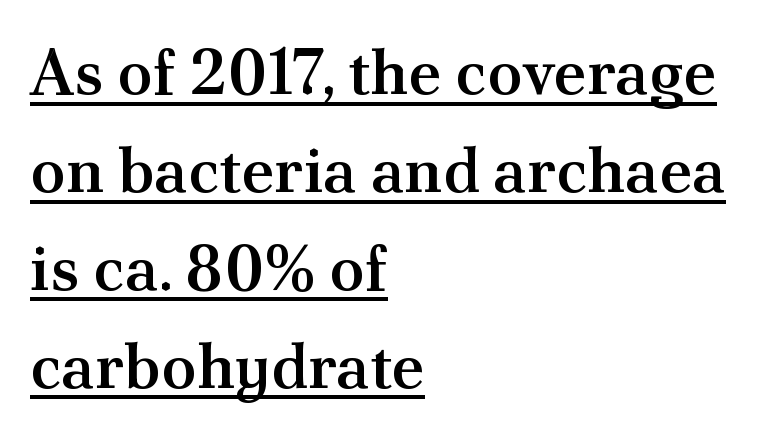
Examine the stroke ends and you'll spot serifs. The rows are spaced the way most documents space them. Posture: vertical. Emphasis by weight is partial: semibold. Characters follow at the spacing the type designer built in. This rendering uses left alignment, leaving the right contour irregular.
